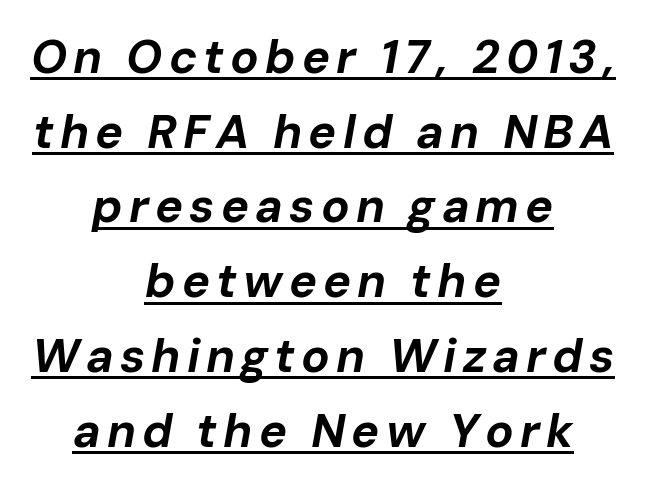
The image shows 47 px bold type, italic (leaning right); set centered, normal line spacing (1.59x), underlined; low stroke contrast and a medium x-height.
